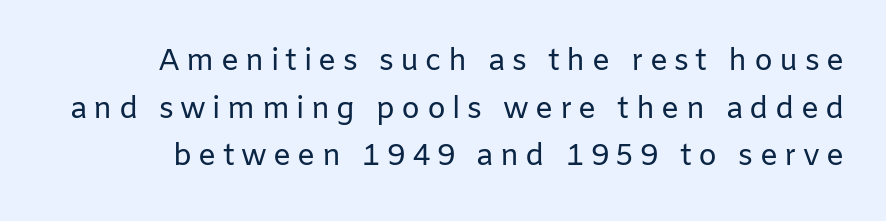
{"serif": "no", "italic": "no", "bold": "no", "weight": "regular", "width": "normal", "stroke_contrast": "low", "x_height": "medium", "monospaced": "no", "underline": "no", "line_spacing": "normal", "line_spacing_ratio": 1.59, "letter_spacing": "wide", "letter_spacing_em": 0.21, "glyph_px": 30}
